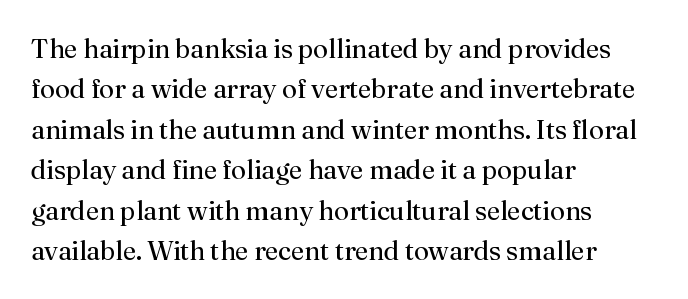
The image shows 27 px text type, upright; set left-aligned, normal line spacing (1.5x), normal letter spacing, not underlined.
